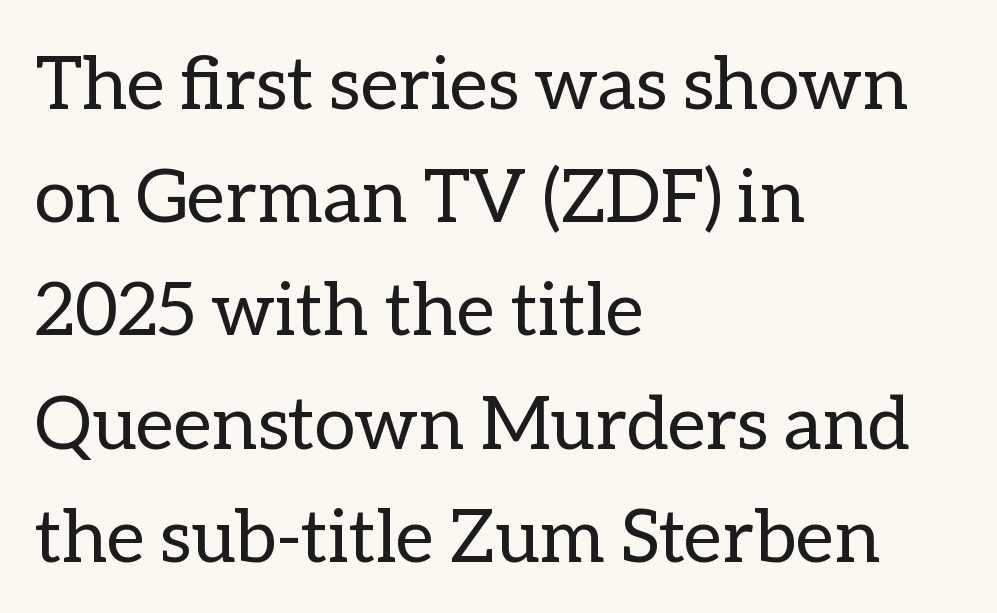
Reading down the column, the eye jumps a familiar distance to each next line. The font's upright variant was chosen for this text. Words appear dense and cohesive because spacing is normal. The passage shown is not underscored anywhere.
